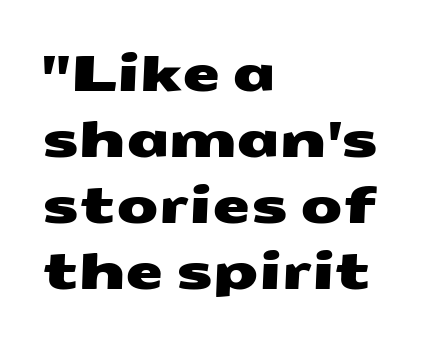
Serifs: no, the terminals of the letterforms are clean. Notice how descenders clear the ascenders below comfortably — that's standard leading. The letters advance in unequal steps, a hallmark of proportional type. Teacher's note: observe the even left margin — that is flush-left alignment. Honestly, the letter spacing is just normal — you wouldn't notice it.
